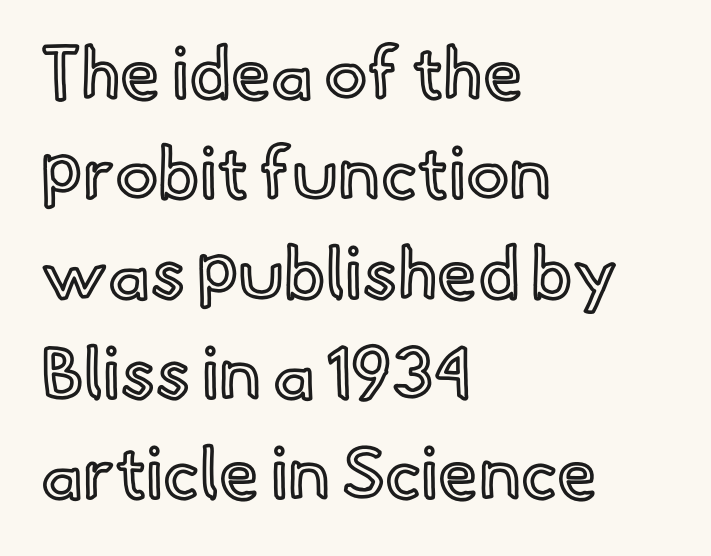
Q: Is the text italic (slanted)? A: No, it is upright.
Q: Is the text underlined? A: No.
Q: How is the paragraph aligned? A: Left-aligned.
Q: Is the spacing between letters normal or unusually wide? A: Normal.
Q: Is the spacing between lines tight, normal or loose? A: Normal.
Q: Width (condensed, normal, or wide)? A: Normal.
Q: x-height? A: Small.
Q: Monospaced? A: No.
